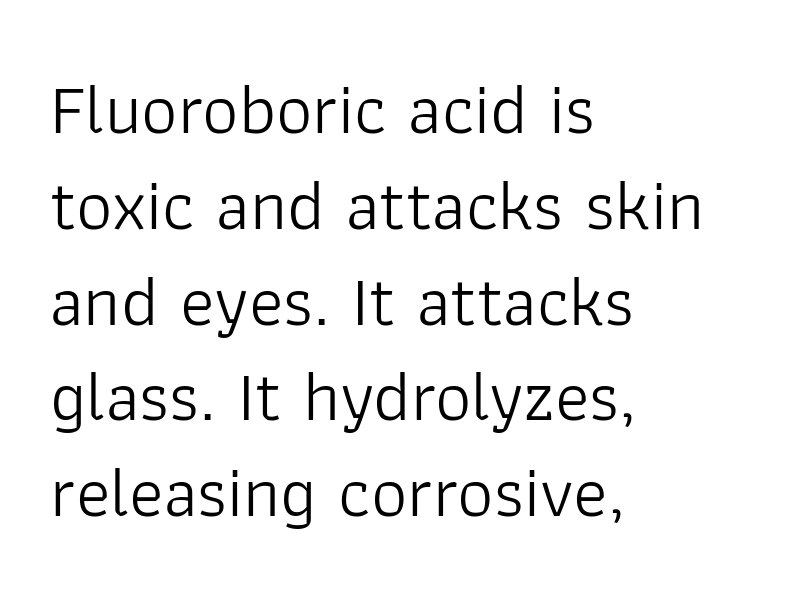
Q: Is the text bold? A: No.
Q: Is the text italic (slanted)? A: No, it is upright.
Q: Is the typeface a serif or a sans-serif typeface? A: Sans-serif.
Q: Is the text underlined? A: No.
Q: How is the paragraph aligned? A: Left-aligned.
Q: Is the spacing between letters normal or unusually wide? A: Normal.
Q: Is the spacing between lines tight, normal or loose? A: Normal.
Q: Width (condensed, normal, or wide)? A: Normal.
Q: Stroke contrast? A: Low.
Q: x-height? A: Medium.
Q: Monospaced? A: No.
